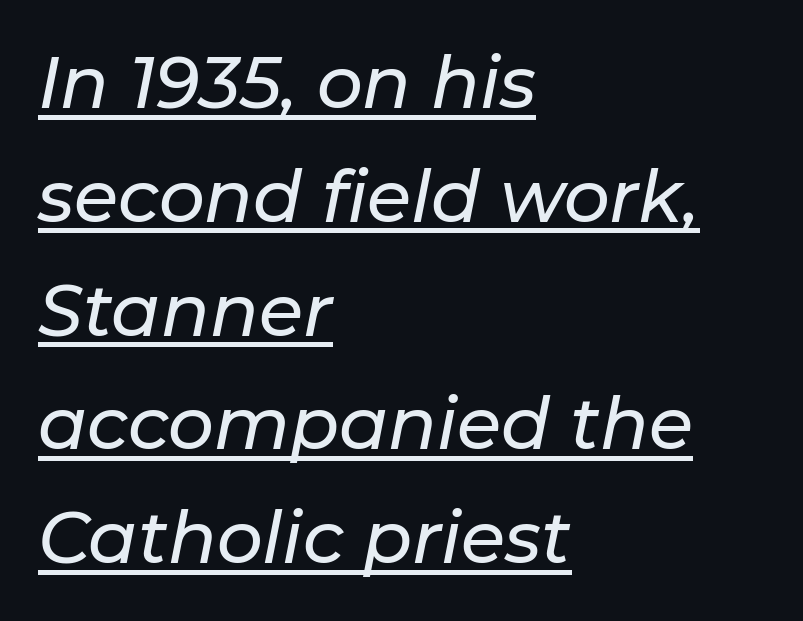
Regarding leading, the lines here are spaced in the standard way. These lines were composed using italics. Honestly, the underline is the first thing you notice here. The text block is weighted toward the left margin, trailing off unevenly rightward. Varying glyph widths throughout — classic text-font behaviour.
